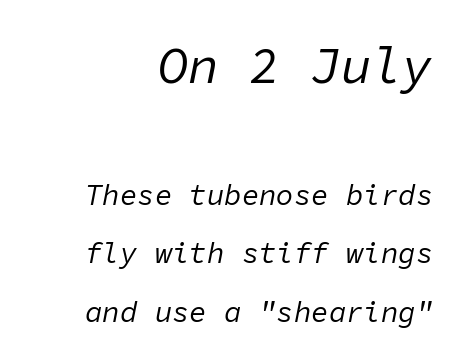
{"italic": "yes", "lean": "right", "slant_degrees": 11, "bold": "no", "weight": "regular", "width": "normal", "stroke_contrast": "low", "x_height": "medium", "monospaced": "yes", "underline": "no", "line_spacing": "loose", "line_spacing_ratio": 2.02, "letter_spacing": "normal", "letter_spacing_em": 0.0, "larger_block": "first", "size_ratio": 1.76, "glyph_px": 51}
